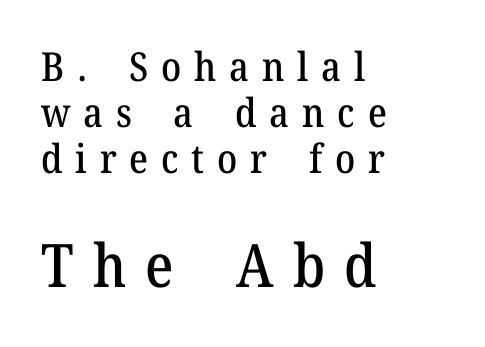
Q: Is the text italic (slanted)? A: No, it is upright.
Q: Is the typeface a serif or a sans-serif typeface? A: Serif.
Q: Is the text underlined? A: No.
Q: How is the paragraph aligned? A: Left-aligned.
Q: Is the spacing between letters normal or unusually wide? A: Unusually wide.
Q: Is the spacing between lines tight, normal or loose? A: Tight.
Q: Which block of text is set in a larger size, the first (top) or the second (bottom)? A: The second (bottom) one.
Q: Width (condensed, normal, or wide)? A: Normal.
Q: Stroke contrast? A: Medium.
Q: x-height? A: Medium.
Q: Monospaced? A: No.
